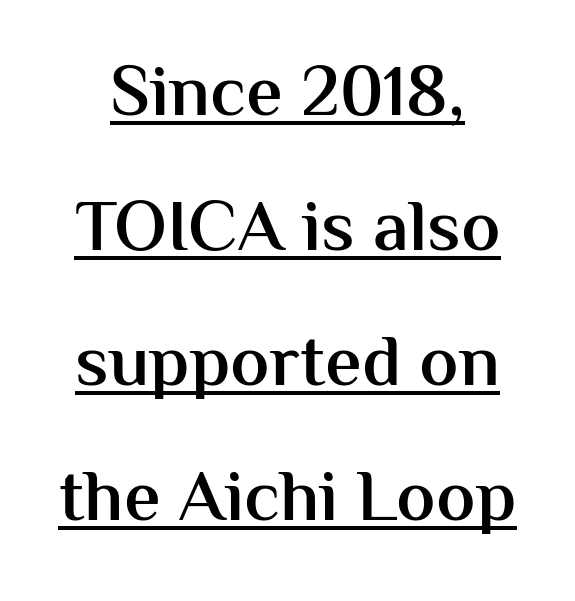
Q: Is the text bold? A: Semi-bold.
Q: Is the text italic (slanted)? A: No, it is upright.
Q: Is the typeface a serif or a sans-serif typeface? A: Sans-serif.
Q: Is the text underlined? A: Yes.
Q: Is the spacing between letters normal or unusually wide? A: Normal.
Q: Width (condensed, normal, or wide)? A: Normal.
Q: Stroke contrast? A: Medium.
Q: x-height? A: Medium.
Q: Monospaced? A: No.
